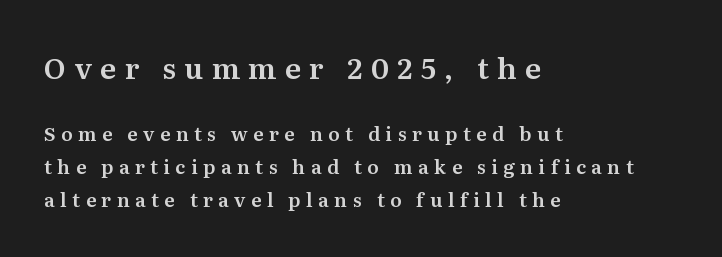
The image shows 29 px serif type, upright; set left-aligned, line spacing 1.74x, unusually wide letter spacing (+0.29 em), not underlined; the first (top) block is 1.53x larger; medium stroke contrast and a medium x-height.
